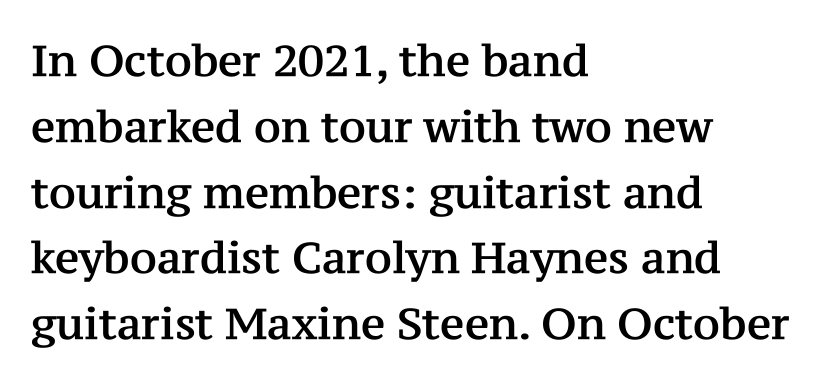
The image shows 43 px serif type, upright; set left-aligned, normal line spacing (1.53x), normal letter spacing, not underlined; medium stroke contrast and a medium x-height.
